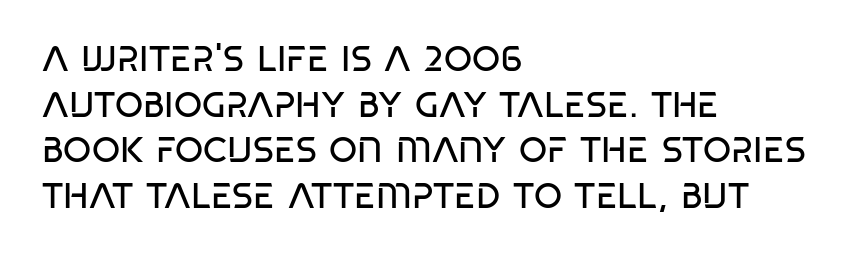
The image shows 36 px regular-weight, condensed sans-serif type; set left-aligned, normal line spacing (1.27x), normal letter spacing, not underlined; low stroke contrast and a large x-height.
